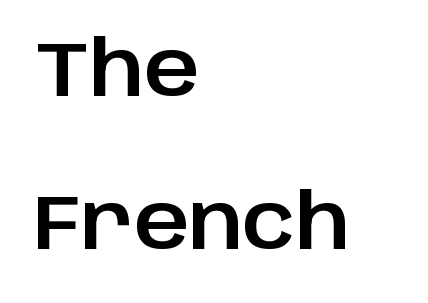
The image shows 76 px sans-serif type, upright; set left-aligned, loose line spacing (2.01x), normal letter spacing, not underlined; low stroke contrast and a large x-height.
